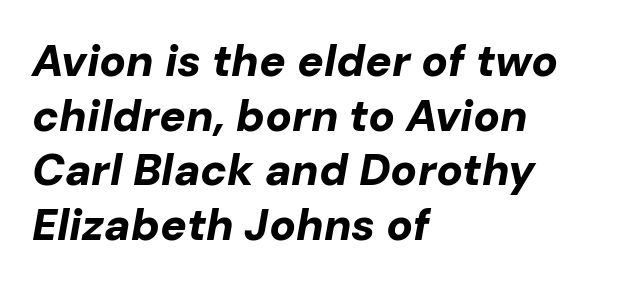
The image shows 44 px bold type, italic (leaning right); set left-aligned, line spacing 1.24x, normal letter spacing, not underlined; low stroke contrast and a medium x-height.
